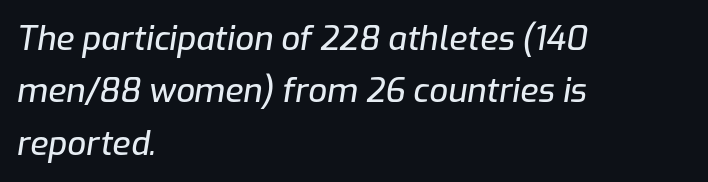
The image shows 33 px text type, italic (leaning right); set left-aligned, normal line spacing (1.59x), normal letter spacing, not underlined; low stroke contrast and a medium x-height.
